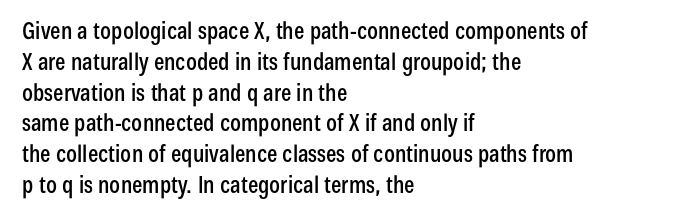
{"italic": "no", "underline": "no", "align": "left", "line_spacing": "normal", "line_spacing_ratio": 1.34, "letter_spacing": "normal", "letter_spacing_em": 0.0, "glyph_px": 23}
